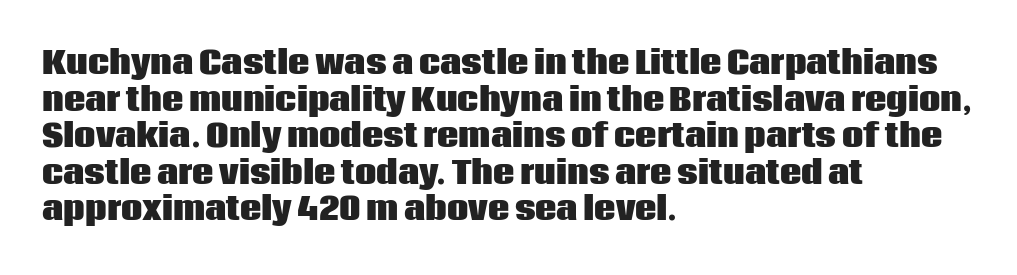
Q: Is the text bold? A: Yes.
Q: Is the text italic (slanted)? A: No, it is upright.
Q: Is the typeface a serif or a sans-serif typeface? A: Sans-serif.
Q: Is the text underlined? A: No.
Q: How is the paragraph aligned? A: Left-aligned.
Q: Is the spacing between letters normal or unusually wide? A: Normal.
Q: Width (condensed, normal, or wide)? A: Normal.
Q: Stroke contrast? A: Low.
Q: x-height? A: Large.
Q: Monospaced? A: No.
